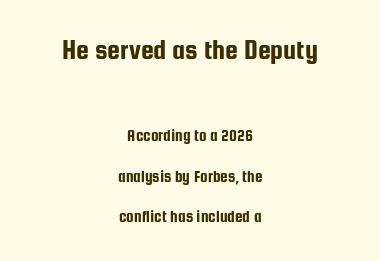
{"serif": "no", "italic": "no", "width": "condensed", "stroke_contrast": "low", "x_height": "medium", "monospaced": "no", "underline": "no", "align": "center", "line_spacing": "loose", "line_spacing_ratio": 2.38, "letter_spacing": "normal", "letter_spacing_em": 0.0, "larger_block": "first", "size_ratio": 1.71, "glyph_px": 29}
